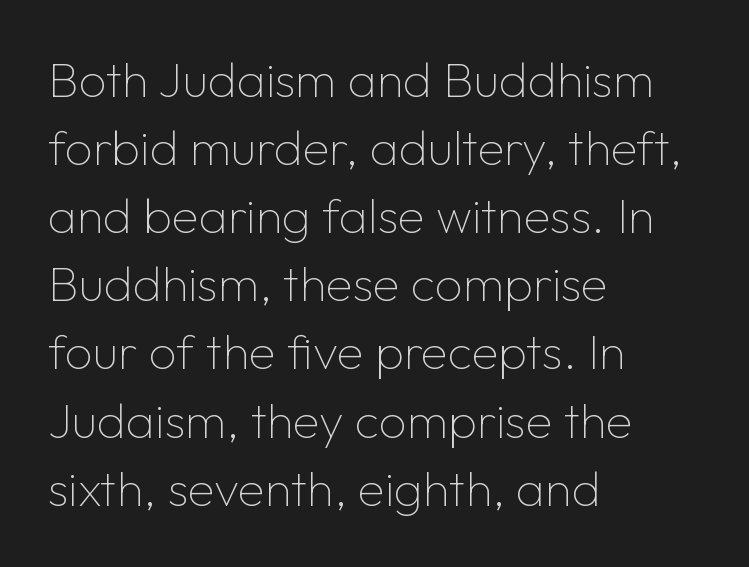
The passage shown has conventional tracking throughout. Note the varied advance widths — an 'i' is clearly narrower than an 'm'. Where is the straight margin? On the left. Check under the words: just untouched page. The characters are drawn with everyday or finer stroke widths.
